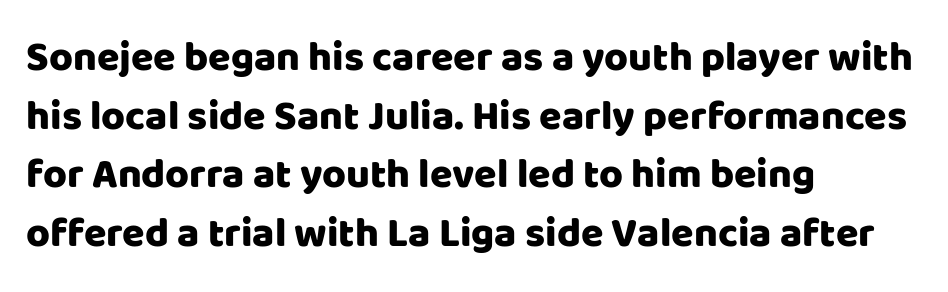
{"serif": "no", "italic": "no", "width": "normal", "stroke_contrast": "low", "x_height": "large", "monospaced": "no", "underline": "no", "align": "left", "line_spacing": "normal", "line_spacing_ratio": 1.43, "letter_spacing": "normal", "letter_spacing_em": 0.0, "glyph_px": 41}
